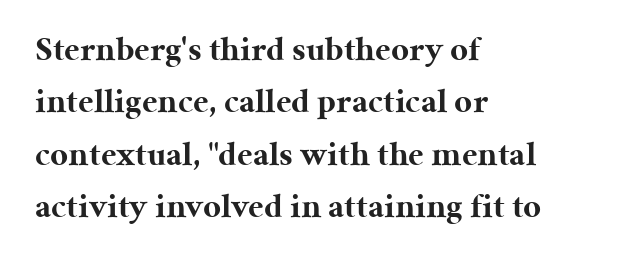
Q: Is the text bold? A: Yes.
Q: Is the text italic (slanted)? A: No, it is upright.
Q: Is the typeface a serif or a sans-serif typeface? A: Serif.
Q: Is the text underlined? A: No.
Q: How is the paragraph aligned? A: Left-aligned.
Q: Is the spacing between letters normal or unusually wide? A: Normal.
Q: Is the spacing between lines tight, normal or loose? A: Normal.
Q: Width (condensed, normal, or wide)? A: Normal.
Q: Stroke contrast? A: Medium.
Q: x-height? A: Medium.
Q: Monospaced? A: No.
